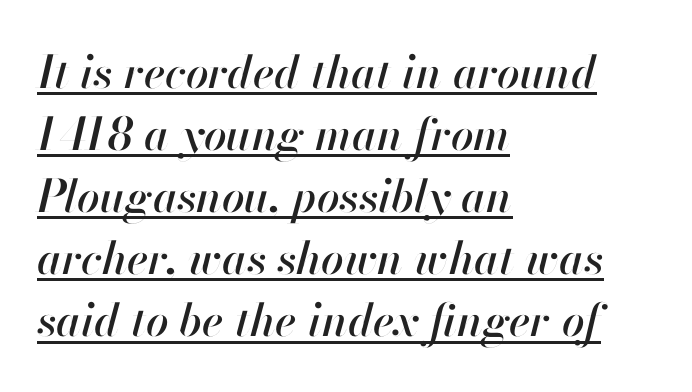
{"italic": "yes", "lean": "right", "slant_degrees": 13, "width": "normal", "stroke_contrast": "high", "x_height": "small", "monospaced": "no", "underline": "yes", "align": "left", "line_spacing": "normal", "line_spacing_ratio": 1.38, "letter_spacing": "normal", "letter_spacing_em": 0.0, "glyph_px": 45}
